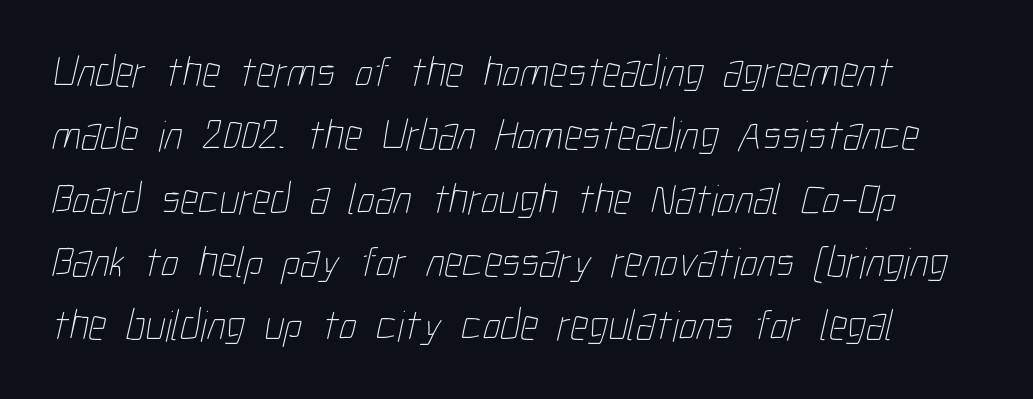
Each stroke keeps to a modest, everyday thickness or less. Looks like regular typesetting: each glyph gets only the width it needs. The space beneath each line is pristine and unruled. The leading is moderate, giving the passage an even texture.
